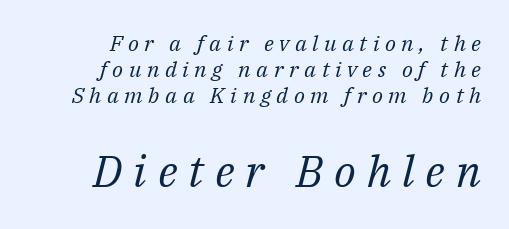
The image shows 44 px regular-weight serif type, italic (leaning right); set right-aligned, line spacing 1.18x, unusually wide letter spacing (+0.25 em), not underlined; the second (bottom) block is 2.0x larger; medium stroke contrast and a medium x-height.
